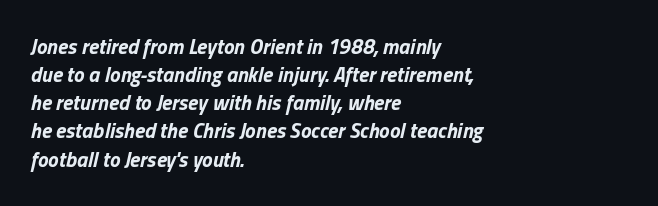
The image shows 21 px bold type, italic (leaning right); set left-aligned, normal line spacing (1.34x), normal letter spacing, not underlined.
